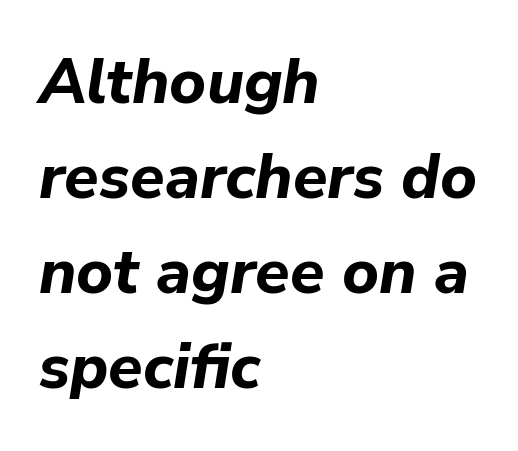
Q: Is the text bold? A: Yes.
Q: Is the text italic (slanted)? A: Yes, it leans right by about 9 degrees.
Q: Is the text underlined? A: No.
Q: How is the paragraph aligned? A: Left-aligned.
Q: Is the spacing between letters normal or unusually wide? A: Normal.
Q: Is the spacing between lines tight, normal or loose? A: Normal.
Q: Width (condensed, normal, or wide)? A: Normal.
Q: Stroke contrast? A: Low.
Q: x-height? A: Medium.
Q: Monospaced? A: No.
